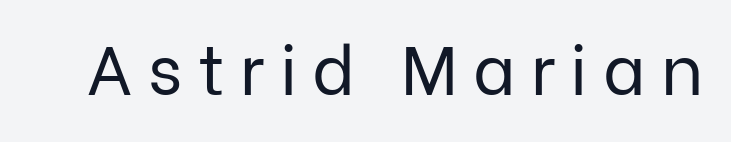
The image shows 69 px regular-weight sans-serif type, upright; set unusually wide letter spacing (+0.22 em), not underlined; low stroke contrast and a medium x-height.
